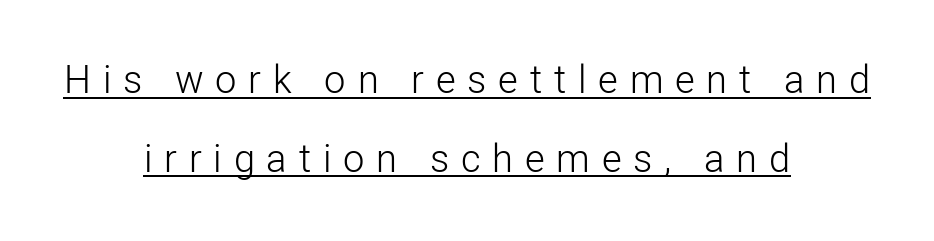
The image shows 38 px light sans-serif type, upright; set centered, loose line spacing (2.07x), unusually wide letter spacing (+0.31 em), underlined; low stroke contrast and a medium x-height.
